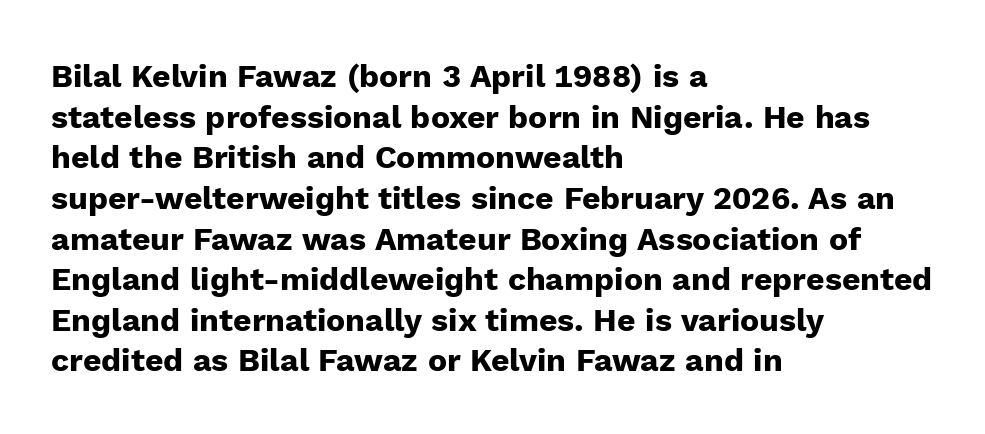
Evenly set lines give the paragraph a standard silhouette. Check where the strokes stop: nothing finishes them off — pure sans. Here the designer chose a conventional face with non-uniform glyph widths. The lettering holds an erect, upright posture throughout.
